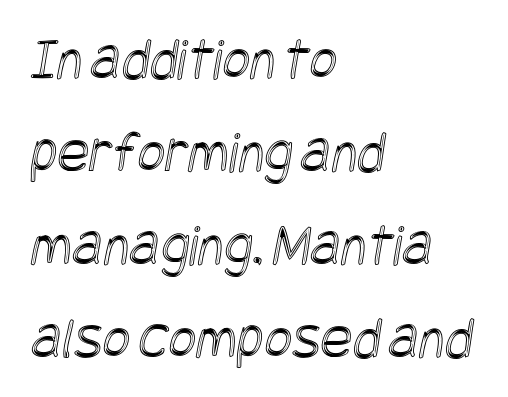
The image shows 60 px condensed type; set left-aligned, normal line spacing (1.55x), normal letter spacing, not underlined; a large x-height.
